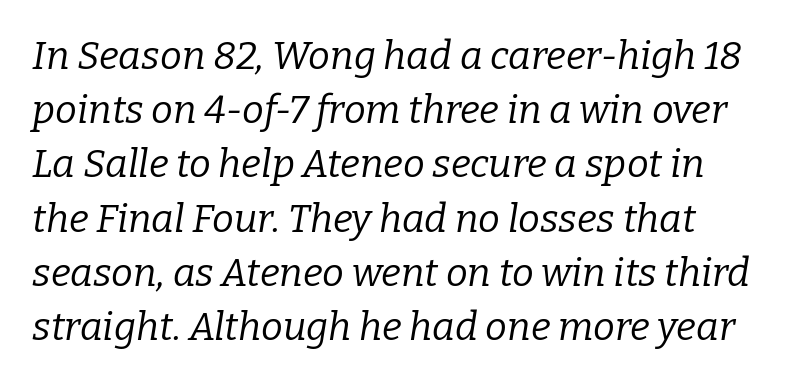
The image shows 39 px regular-weight serif type, italic (leaning right); set left-aligned, normal line spacing (1.39x), normal letter spacing, not underlined; low stroke contrast and a medium x-height.
